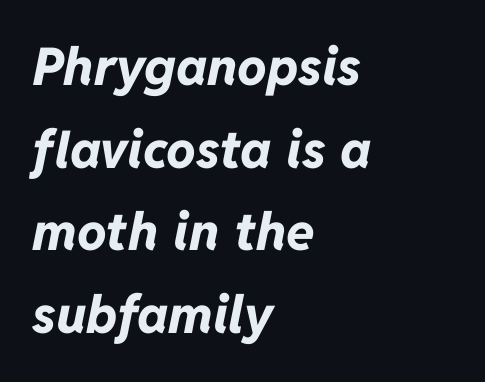
Each new line begins a customary step beneath the previous one. The specimen omits any rule beneath the text block's lines. Tall strokes in this sample are angled rather than plumb. Heft: maximum for text — a bold.
